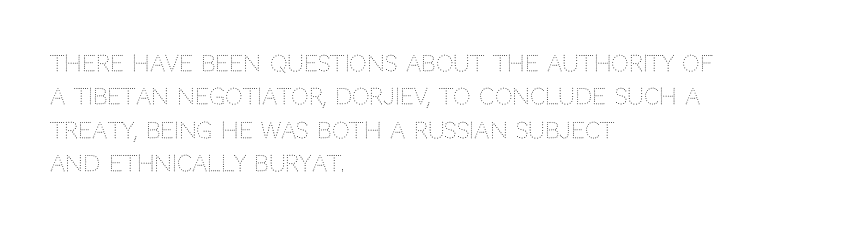
{"italic": "no", "bold": "no", "underline": "no", "align": "left", "line_spacing": "normal", "line_spacing_ratio": 1.52, "letter_spacing": "normal", "letter_spacing_em": 0.0, "glyph_px": 22}
